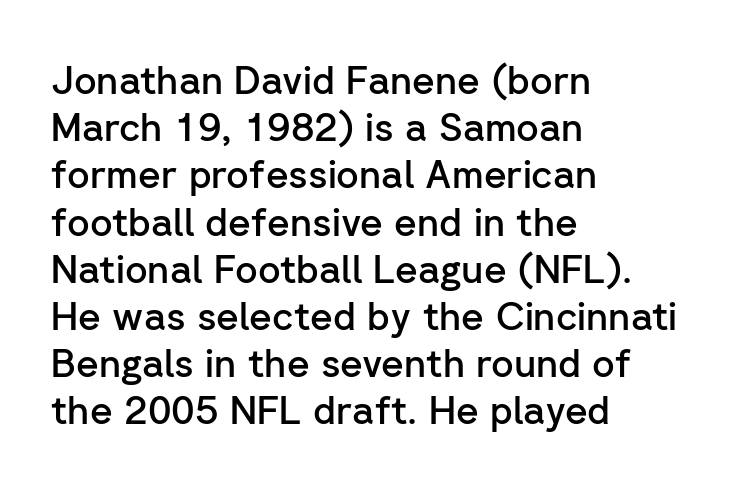
The image shows 39 px semibold sans-serif type, upright; set left-aligned, line spacing 1.21x, normal letter spacing, not underlined; low stroke contrast and a medium x-height.
